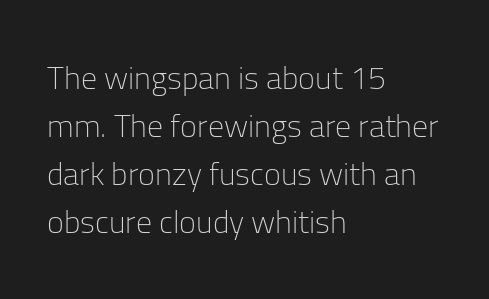
{"serif": "no", "italic": "no", "bold": "no", "weight": "light", "width": "normal", "stroke_contrast": "low", "x_height": "medium", "monospaced": "no", "underline": "no", "align": "left", "line_spacing": "normal", "line_spacing_ratio": 1.5, "letter_spacing": "normal", "letter_spacing_em": 0.0, "glyph_px": 32}
